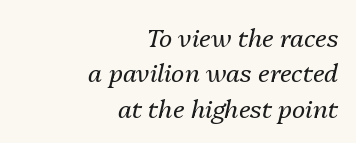
The image shows 25 px text type, italic (leaning right); set right-aligned, normal line spacing (1.42x), normal letter spacing, not underlined.
